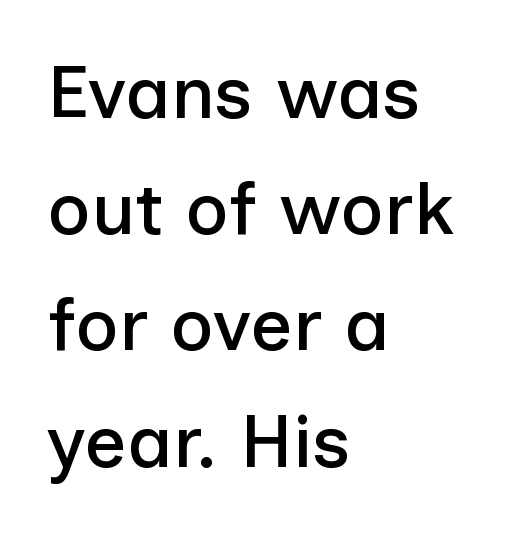
The image shows 74 px sans-serif type, upright; set left-aligned, normal line spacing (1.57x), normal letter spacing, not underlined; low stroke contrast and a medium x-height.
